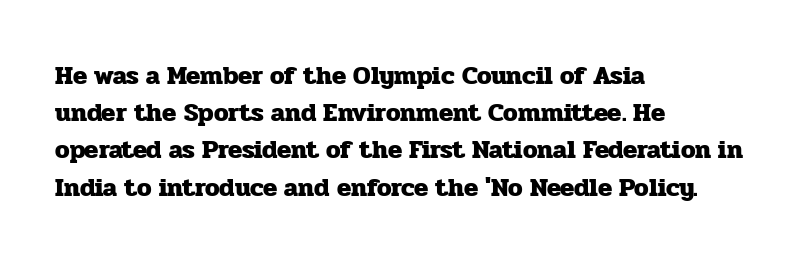
Notice how descenders clear the ascenders below comfortably — that's standard leading. Compared with an ordinary text face, these strokes are far heavier — a full bold. Compared with typical body copy, the letter spacing here is the same. Italic: no, the glyphs are upright roman. The rag falls on the right side of this text block. Descenders hang freely into open space.
